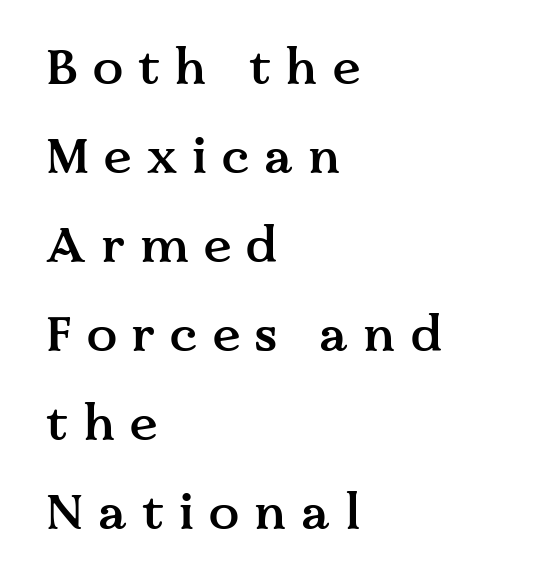
The image shows 50 px semibold serif type, upright; set left-aligned, line spacing 1.78x, unusually wide letter spacing (+0.3 em), not underlined; medium stroke contrast and a medium x-height.
